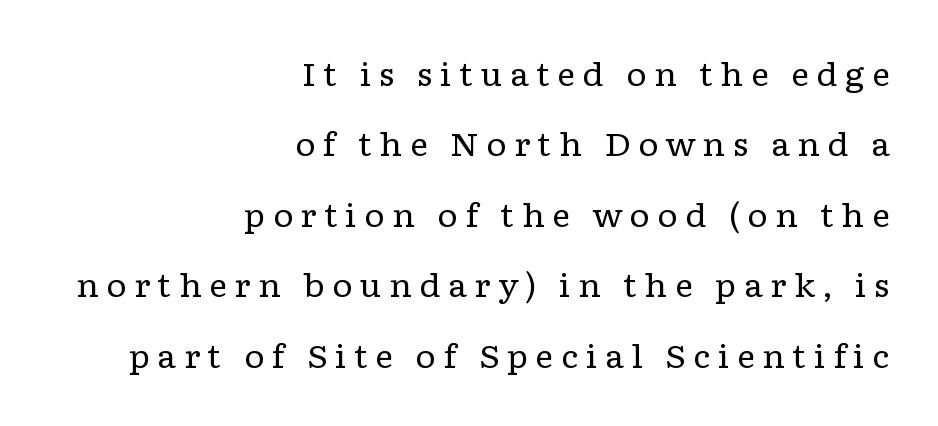
Vertically, the passage feels expansive, rows floating well apart. The typography opts for an upright posture over an oblique one. Every row of glyphs terminates at an identical x-position on the right. Each letter keeps its own natural width here, so spacing adapts to shape.
